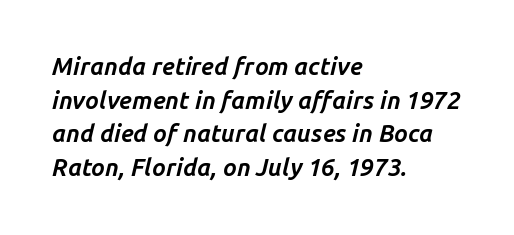
Q: Is the text bold? A: Yes.
Q: Is the text italic (slanted)? A: Yes, it leans right by about 14 degrees.
Q: Is the text underlined? A: No.
Q: How is the paragraph aligned? A: Left-aligned.
Q: Is the spacing between letters normal or unusually wide? A: Normal.
Q: Is the spacing between lines tight, normal or loose? A: Normal.
